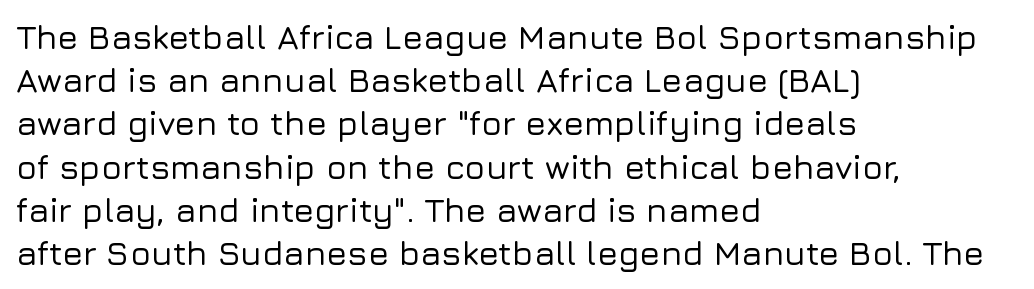
The image shows 34 px sans-serif type, upright; set left-aligned, normal line spacing (1.27x), normal letter spacing, not underlined; low stroke contrast and a medium x-height.
